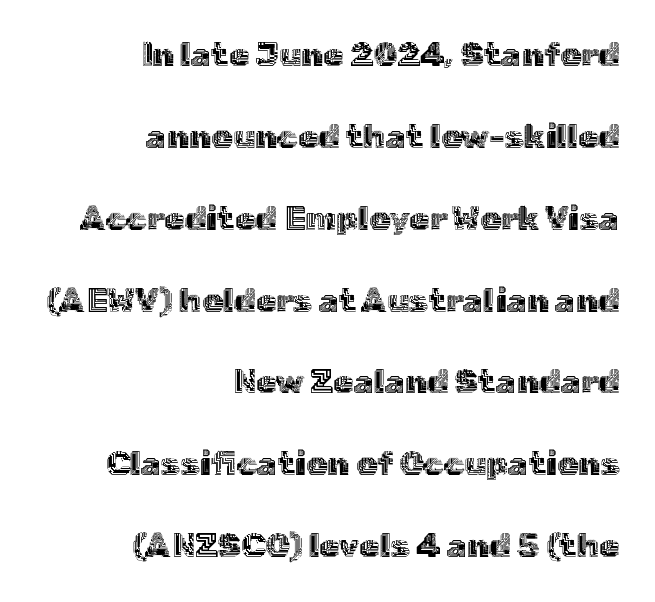
The image shows 33 px text type, upright; set right-aligned, loose line spacing (2.48x), normal letter spacing, not underlined; a medium x-height.
